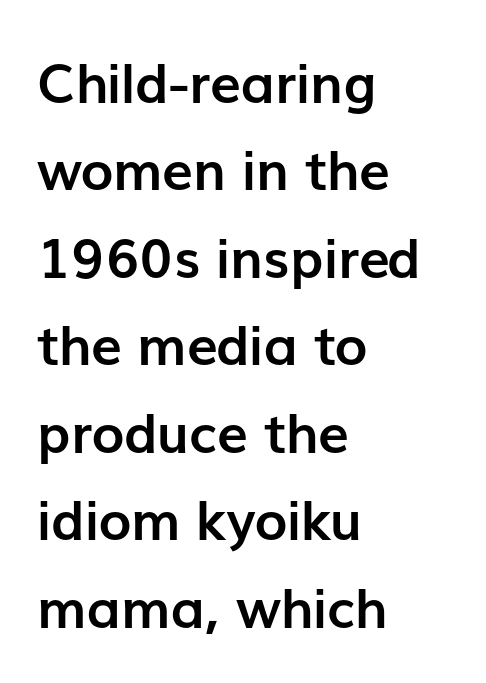
{"serif": "no", "italic": "no", "bold": "yes", "weight": "semibold", "width": "normal", "stroke_contrast": "low", "x_height": "medium", "monospaced": "no", "underline": "no", "align": "left", "line_spacing": "normal", "line_spacing_ratio": 1.59, "letter_spacing": "normal", "letter_spacing_em": 0.0, "glyph_px": 55}
